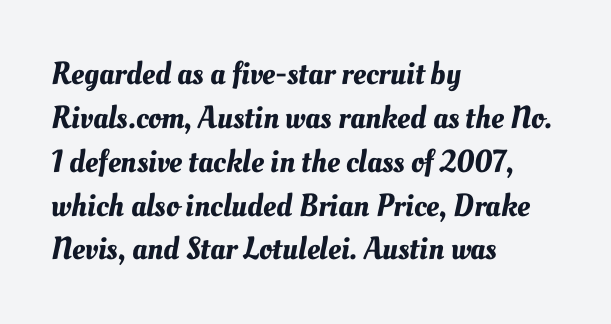
The image shows 32 px text type; set left-aligned, normal line spacing (1.37x), normal letter spacing, not underlined; medium stroke contrast and a small x-height.
